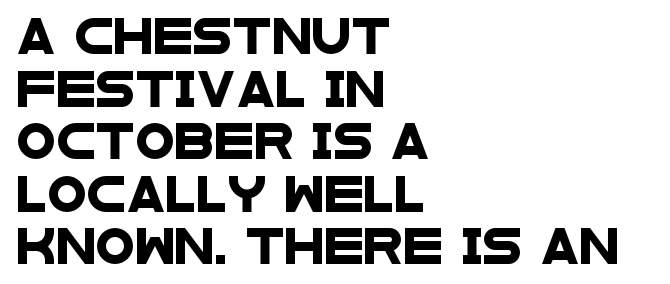
The image shows 36 px wide sans-serif type; set left-aligned, normal line spacing (1.46x), normal letter spacing, not underlined; low stroke contrast and a large x-height.
